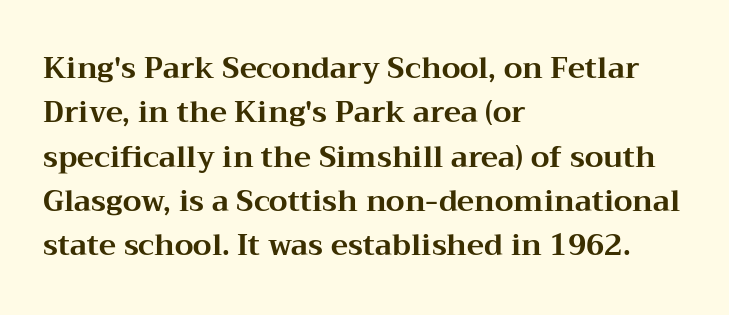
Designer's note — italics off, roman on. The type is set solid horizontally, with unmodified tracking. Normally led — the rows are evenly, conventionally spaced. A typesetter would call this proportional, since set widths differ per character.
